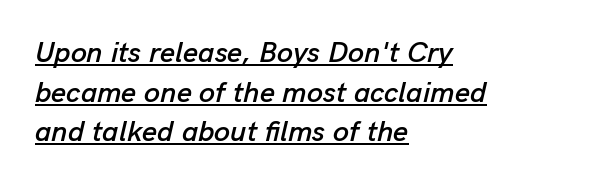
The image shows 29 px text type, italic (leaning right); set left-aligned, normal line spacing (1.37x), normal letter spacing, underlined; low stroke contrast and a medium x-height.
